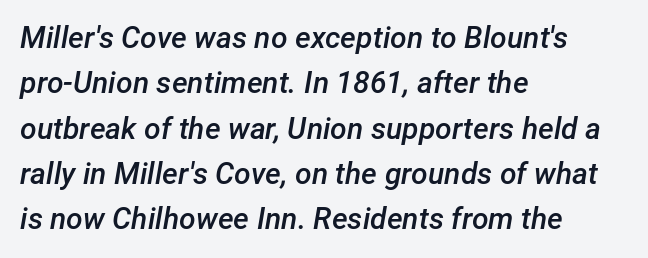
Q: Is the text bold? A: Semi-bold.
Q: Is the text italic (slanted)? A: Yes, it leans right by about 12 degrees.
Q: Is the text underlined? A: No.
Q: How is the paragraph aligned? A: Left-aligned.
Q: Is the spacing between letters normal or unusually wide? A: Normal.
Q: Is the spacing between lines tight, normal or loose? A: Normal.
Q: Width (condensed, normal, or wide)? A: Normal.
Q: Stroke contrast? A: Low.
Q: x-height? A: Medium.
Q: Monospaced? A: No.
